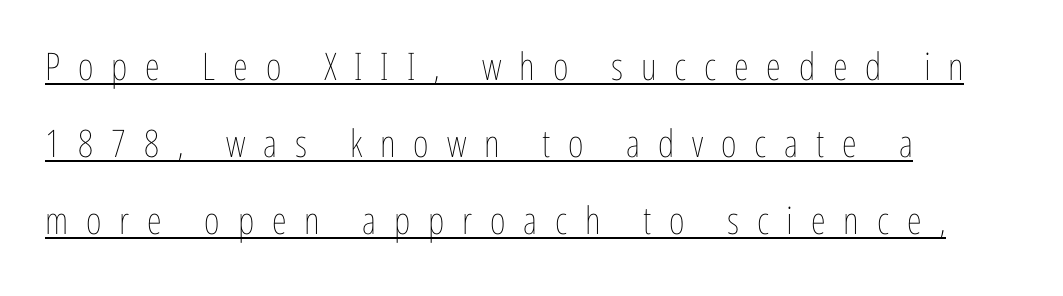
Observe the wide spacing: letters keep a clear distance from each other. The paragraph has a hard left edge and a soft right edge. These lines stand farther apart than default settings would place them. Ordinary non-slanted type is in use.
